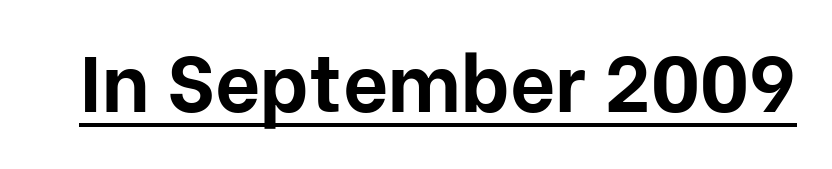
Q: Is the text bold? A: Yes.
Q: Is the text italic (slanted)? A: No, it is upright.
Q: Is the typeface a serif or a sans-serif typeface? A: Sans-serif.
Q: Is the text underlined? A: Yes.
Q: Is the spacing between letters normal or unusually wide? A: Normal.
Q: Width (condensed, normal, or wide)? A: Normal.
Q: Stroke contrast? A: Low.
Q: x-height? A: Medium.
Q: Monospaced? A: No.
